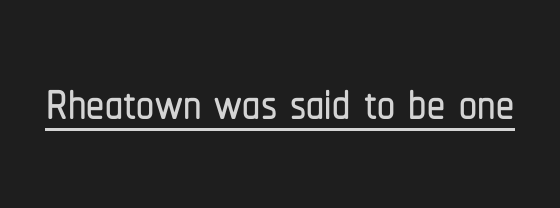
I'd call this a sans setting — the letters go barefoot. When letters stand straight like this, we call the style roman or upright. Compared with undecorated copy, this sample adds a rule below the words. The face used here is proportionally spaced, like ordinary book or web type.
